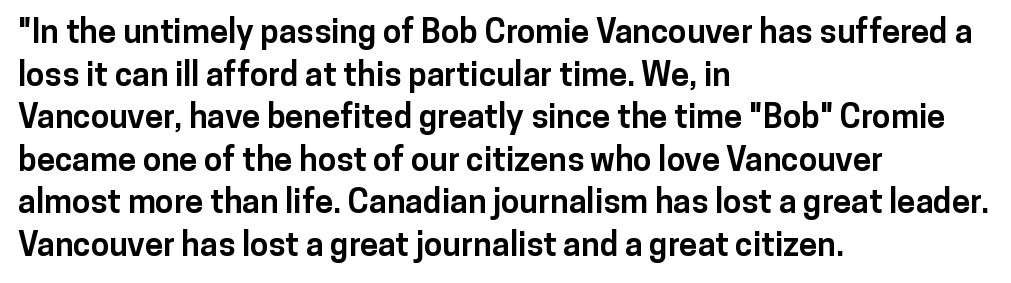
Q: Is the text bold? A: Yes.
Q: Is the text italic (slanted)? A: No, it is upright.
Q: Is the typeface a serif or a sans-serif typeface? A: Sans-serif.
Q: Is the text underlined? A: No.
Q: How is the paragraph aligned? A: Left-aligned.
Q: Is the spacing between letters normal or unusually wide? A: Normal.
Q: Is the spacing between lines tight, normal or loose? A: Normal.
Q: Width (condensed, normal, or wide)? A: Normal.
Q: Stroke contrast? A: Low.
Q: x-height? A: Medium.
Q: Monospaced? A: No.
